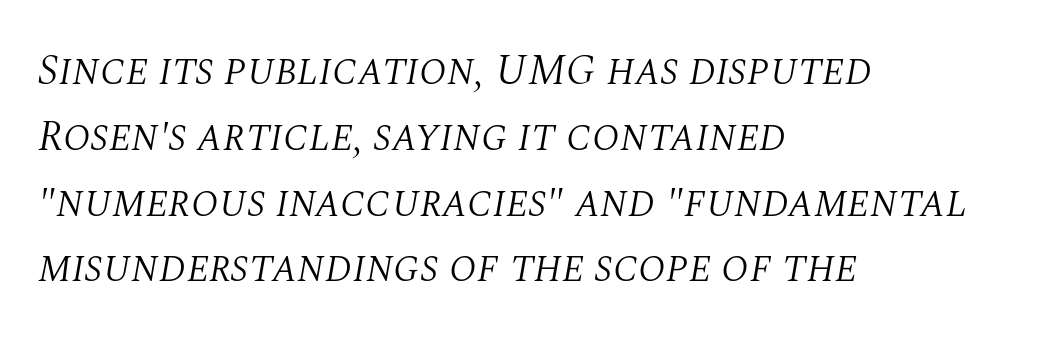
The image shows 43 px light serif type, italic (leaning right); set left-aligned, normal line spacing (1.53x), normal letter spacing, not underlined; medium stroke contrast and a large x-height.
